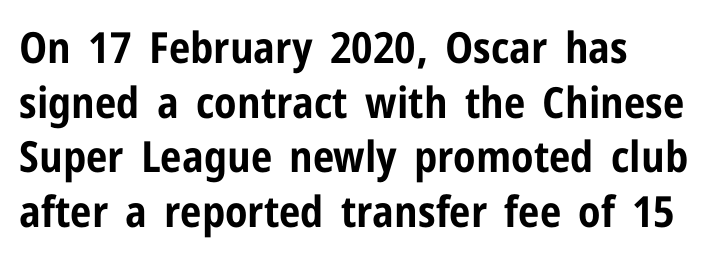
Letterform terminals end flat and unadorned throughout the passage. A typesetter would mark this as roman, not italic. Bare-footed words on every line. A typesetter would call this zero additional tracking. Compared with typical paragraphs, the rows here are spaced about the same. These words are printed bold, with thick strokes throughout.
